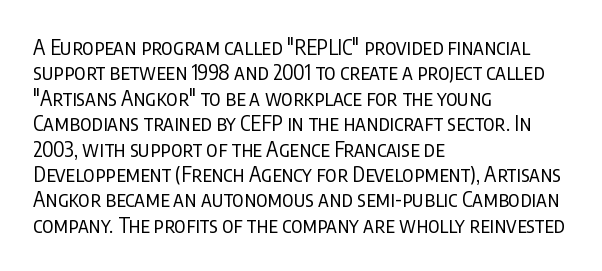
Q: Is the text bold? A: No.
Q: Is the text italic (slanted)? A: No, it is upright.
Q: Is the text underlined? A: No.
Q: How is the paragraph aligned? A: Left-aligned.
Q: Is the spacing between letters normal or unusually wide? A: Normal.
